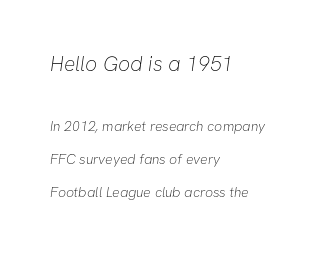
Q: Is the text bold? A: No.
Q: Is the text underlined? A: No.
Q: How is the paragraph aligned? A: Left-aligned.
Q: Is the spacing between letters normal or unusually wide? A: Normal.
Q: Is the spacing between lines tight, normal or loose? A: Loose.
Q: Which block of text is set in a larger size, the first (top) or the second (bottom)? A: The first (top) one.
